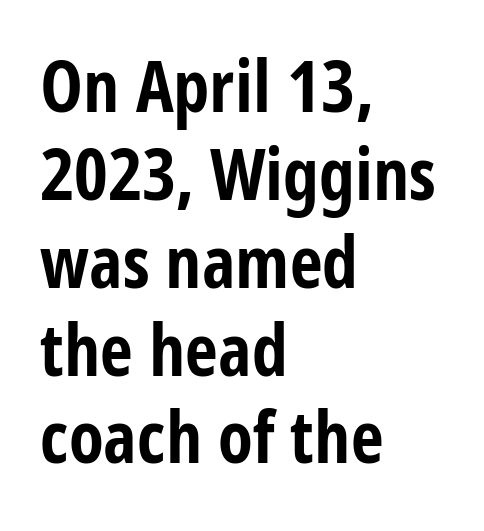
The image shows 72 px bold, condensed sans-serif type, upright; set left-aligned, line spacing 1.22x, normal letter spacing, not underlined; low stroke contrast and a large x-height.
